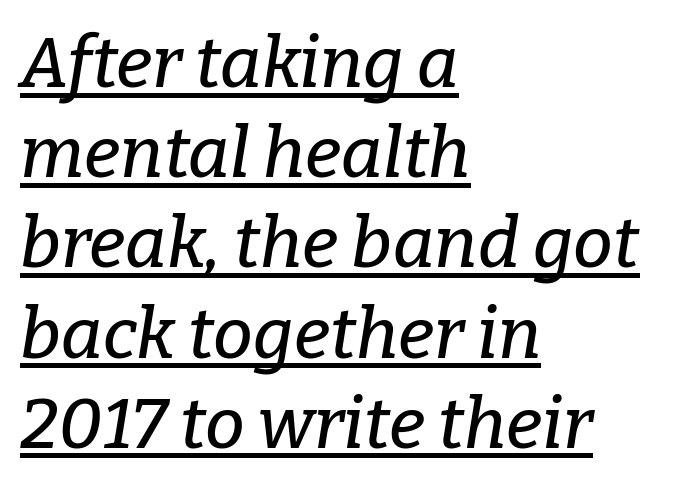
This sample uses plain, unmodified letter spacing. Leading: standard. The paragraph has a hard left edge and a soft right edge. Varying glyph widths throughout — classic text-font behaviour. The rendering uses the underline text-decoration. Classification — serif.
